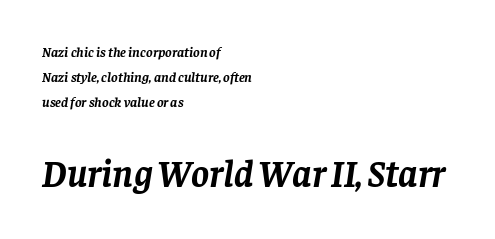
The image shows 38 px semibold serif type, italic (leaning right); set left-aligned, line spacing 1.78x, normal letter spacing, not underlined; the second (bottom) block is 2.71x larger; low stroke contrast and a large x-height.
